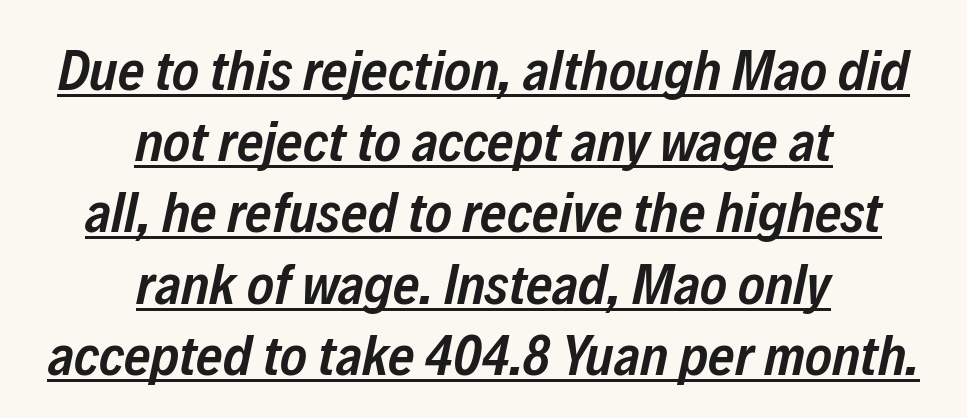
{"italic": "yes", "lean": "right", "slant_degrees": 12, "bold": "semi", "weight": "semibold", "width": "condensed", "stroke_contrast": "low", "x_height": "medium", "monospaced": "no", "underline": "yes", "align": "center", "line_spacing": "normal", "line_spacing_ratio": 1.25, "letter_spacing": "normal", "letter_spacing_em": 0.0, "glyph_px": 57}
